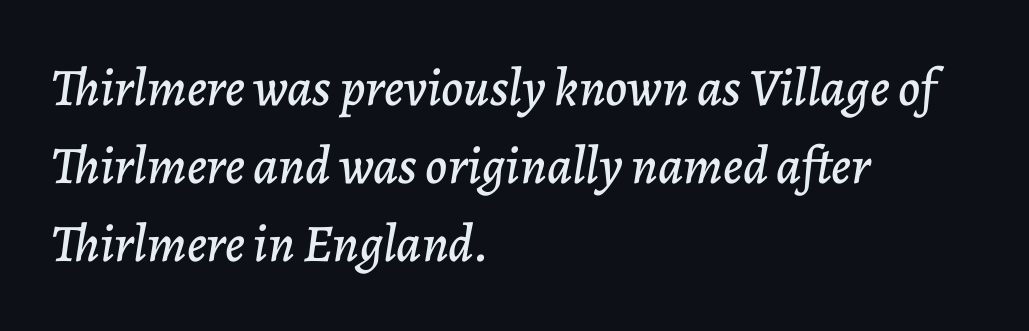
The image shows 53 px text type, italic (leaning right); set left-aligned, normal line spacing (1.47x), normal letter spacing, not underlined; low stroke contrast and a medium x-height.
